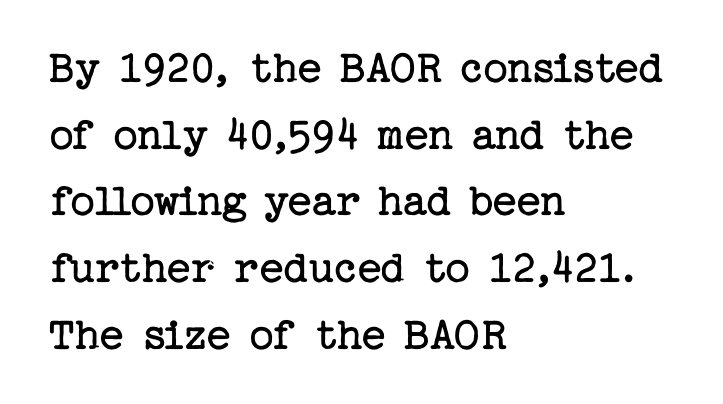
{"serif": "yes", "italic": "no", "bold": "no", "weight": "regular", "width": "normal", "stroke_contrast": "low", "x_height": "medium", "underline": "no", "align": "left", "line_spacing": "normal", "line_spacing_ratio": 1.39, "letter_spacing": "normal", "letter_spacing_em": 0.0, "glyph_px": 48}
